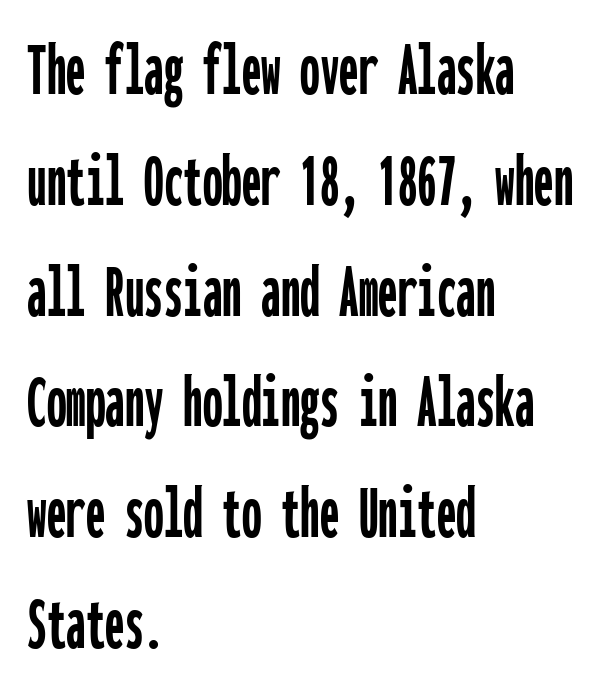
{"serif": "no", "italic": "no", "width": "condensed", "stroke_contrast": "low", "x_height": "medium", "monospaced": "yes", "underline": "no", "align": "left", "line_spacing": "normal", "line_spacing_ratio": 1.42, "letter_spacing": "normal", "letter_spacing_em": 0.0, "glyph_px": 78}
